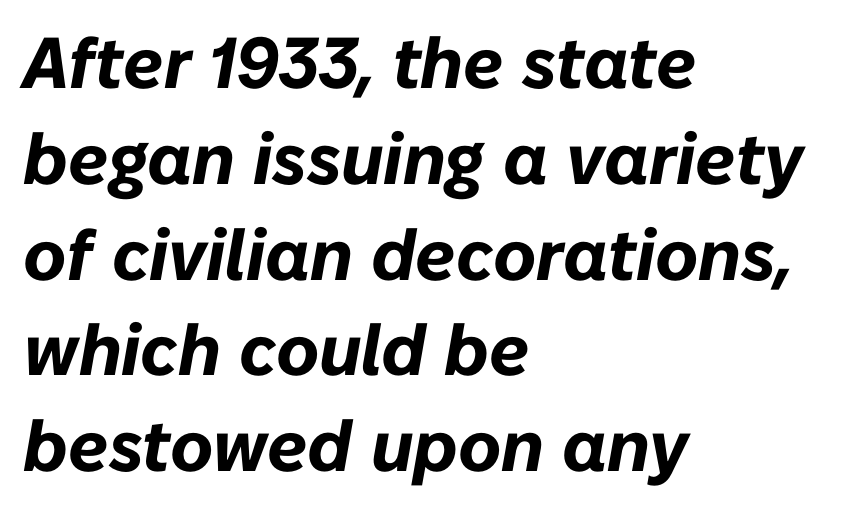
{"italic": "yes", "lean": "right", "slant_degrees": 10, "bold": "yes", "weight": "bold", "width": "normal", "stroke_contrast": "low", "x_height": "medium", "monospaced": "no", "underline": "no", "align": "left", "line_spacing": "normal", "line_spacing_ratio": 1.33, "letter_spacing": "normal", "letter_spacing_em": 0.0, "glyph_px": 72}
